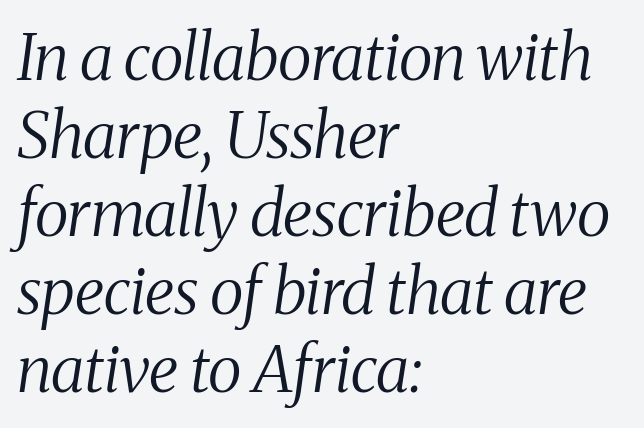
{"serif": "yes", "italic": "yes", "lean": "right", "slant_degrees": 8, "bold": "no", "weight": "regular", "width": "condensed", "stroke_contrast": "medium", "x_height": "medium", "monospaced": "no", "underline": "no", "align": "left", "line_spacing_ratio": 1.22, "letter_spacing": "normal", "letter_spacing_em": 0.0, "glyph_px": 64}
